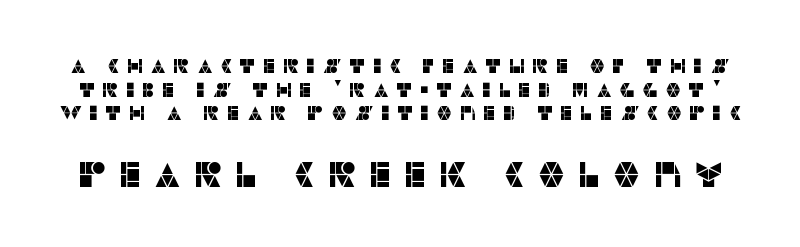
The gap between lines stays unmarked. Each letter keeps its own natural width here, so spacing adapts to shape. Every character sits straight up, as roman type does. Tracking value appears strongly positive — letters spread wide.
